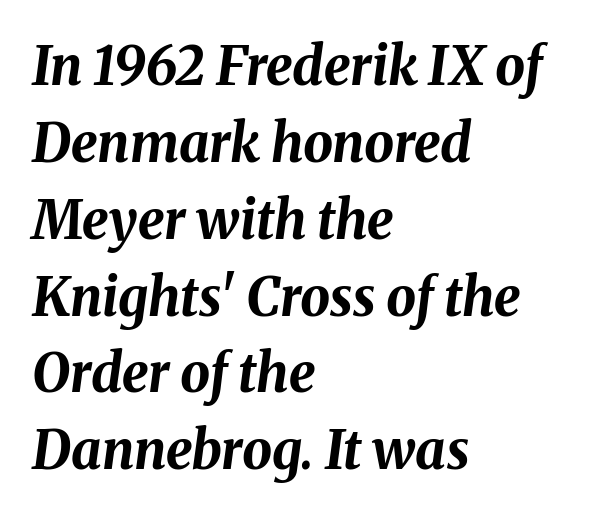
{"italic": "yes", "lean": "right", "slant_degrees": 8, "bold": "yes", "weight": "bold", "width": "normal", "stroke_contrast": "medium", "x_height": "medium", "monospaced": "no", "underline": "no", "align": "left", "line_spacing": "normal", "line_spacing_ratio": 1.45, "letter_spacing": "normal", "letter_spacing_em": 0.0, "glyph_px": 53}
